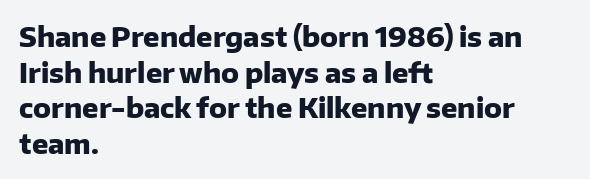
The image shows 27 px bold type, upright; set left-aligned, normal line spacing (1.32x), normal letter spacing, not underlined.
